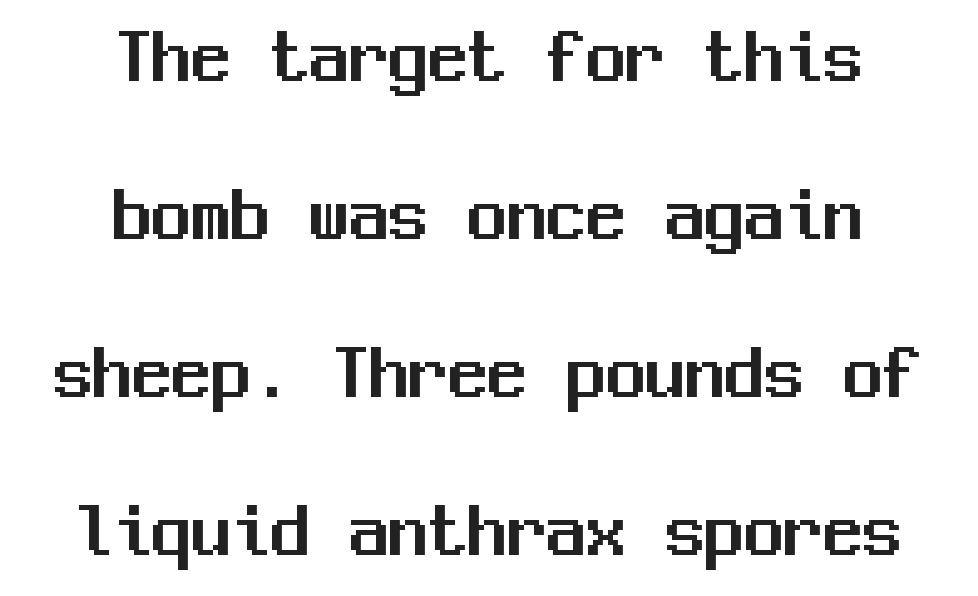
Q: Is the text italic (slanted)? A: No, it is upright.
Q: Is the typeface a serif or a sans-serif typeface? A: Sans-serif.
Q: Is the text underlined? A: No.
Q: How is the paragraph aligned? A: Centered.
Q: Is the spacing between letters normal or unusually wide? A: Normal.
Q: Is the spacing between lines tight, normal or loose? A: Loose.
Q: Width (condensed, normal, or wide)? A: Normal.
Q: Stroke contrast? A: Medium.
Q: x-height? A: Medium.
Q: Monospaced? A: Yes.
